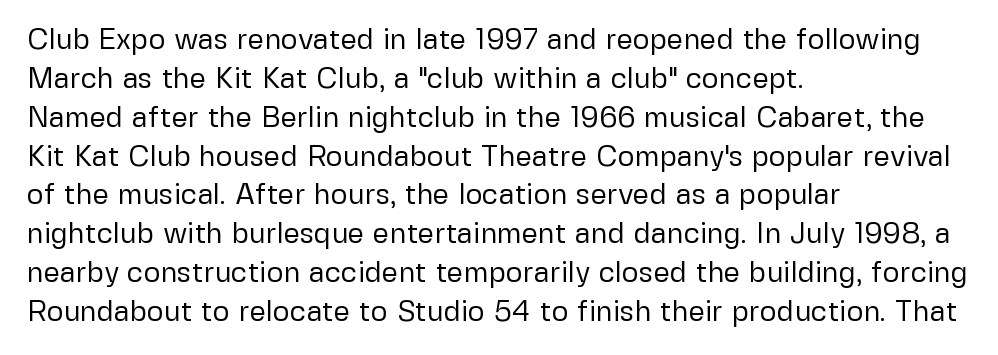
Do the characters align in a grid? No, the font is proportional. One glance says typical: line gaps are just what's usual. Posture: vertical. Weight class: somewhere from thin through regular. Short note: letters normally spaced. The paragraph shown leans on its left margin.
